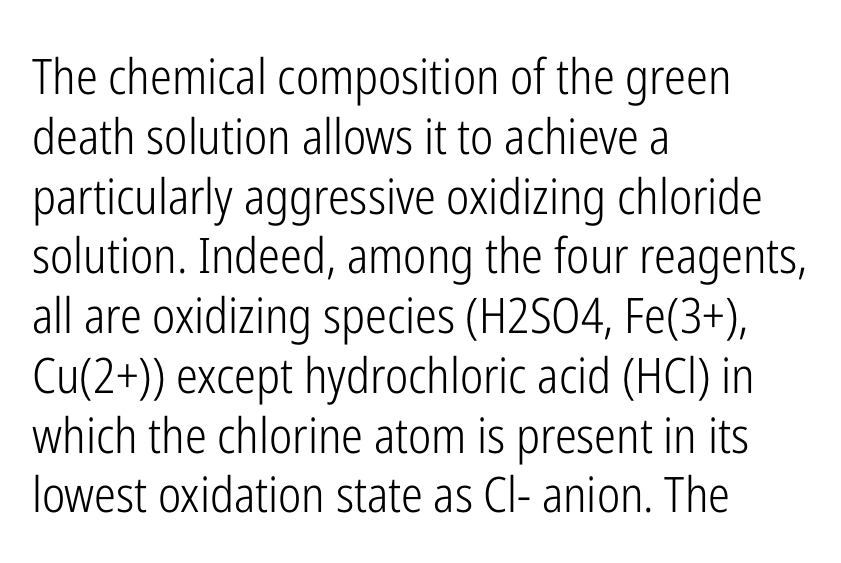
The image shows 49 px light, condensed sans-serif type, upright; set left-aligned, line spacing 1.22x, normal letter spacing, not underlined; low stroke contrast and a medium x-height.
